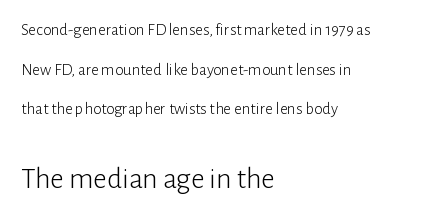
Posture: straight, roman, zero tilt. The passage shown is typeset with a sans-serif family. The emphasis by scale lands on block number two, below. This rendering features lettering with no underline. The characters are drawn with everyday or finer stroke widths. Do the characters align in a grid? No, the font is proportional.
